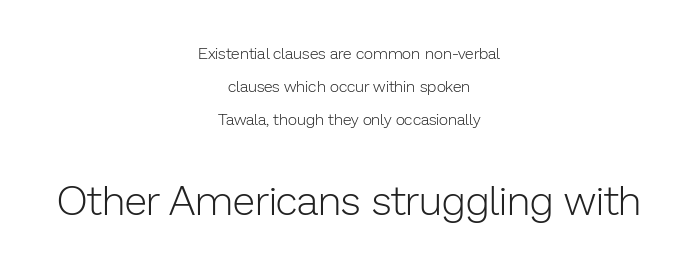
Airy leading. Italic? Not at all — the glyphs are vertical. Note the varied advance widths — an 'i' is clearly narrower than an 'm'. No letter is thick-stroked: the sample isn't bold.
